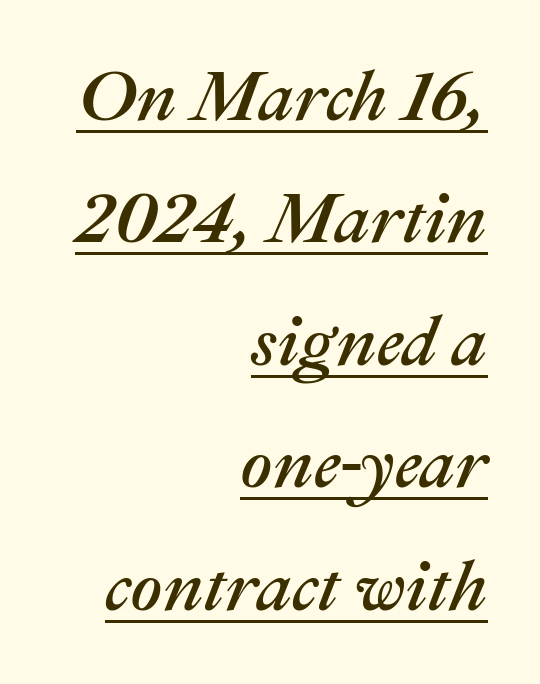
Q: Is the text italic (slanted)? A: Yes, it leans right by about 22 degrees.
Q: Is the text underlined? A: Yes.
Q: How is the paragraph aligned? A: Right-aligned.
Q: Is the spacing between letters normal or unusually wide? A: Normal.
Q: Width (condensed, normal, or wide)? A: Normal.
Q: Stroke contrast? A: Medium.
Q: x-height? A: Medium.
Q: Monospaced? A: No.
